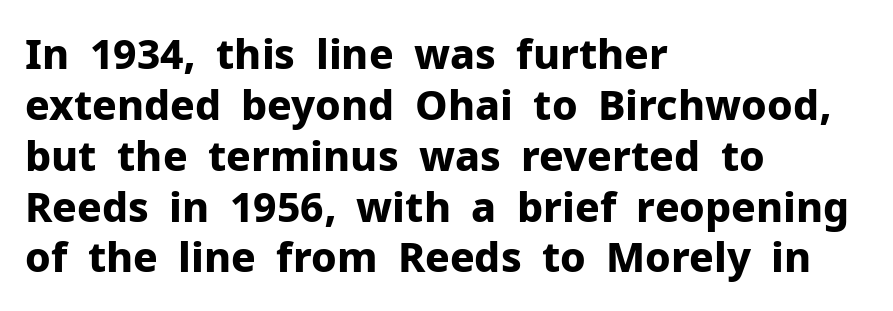
The image shows 41 px bold sans-serif type, upright; set left-aligned, line spacing 1.24x, normal letter spacing, not underlined; low stroke contrast and a medium x-height.
